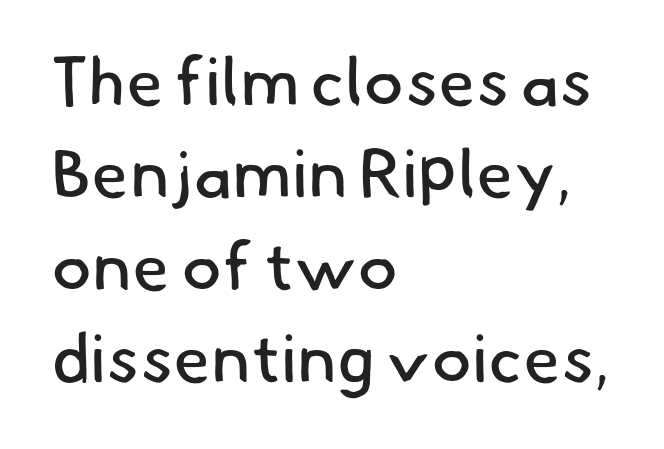
Regarding serifs, this sample does without them. A typesetter would call this proportional, since set widths differ per character. The specimen omits any rule beneath the text block's lines. Teacher's note: observe the even left margin — that is flush-left alignment. These glyphs show unthickened strokes, regular width or finer. Each new line begins a customary step beneath the previous one.
